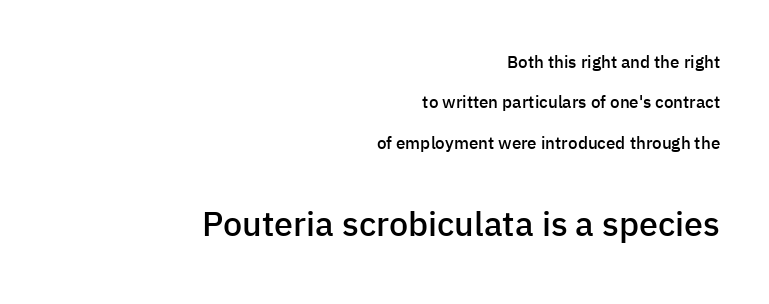
Q: Is the text bold? A: Semi-bold.
Q: Is the text italic (slanted)? A: No, it is upright.
Q: Is the typeface a serif or a sans-serif typeface? A: Sans-serif.
Q: Is the text underlined? A: No.
Q: How is the paragraph aligned? A: Right-aligned.
Q: Is the spacing between letters normal or unusually wide? A: Normal.
Q: Is the spacing between lines tight, normal or loose? A: Loose.
Q: Which block of text is set in a larger size, the first (top) or the second (bottom)? A: The second (bottom) one.
Q: Width (condensed, normal, or wide)? A: Normal.
Q: Stroke contrast? A: Low.
Q: x-height? A: Medium.
Q: Monospaced? A: No.
